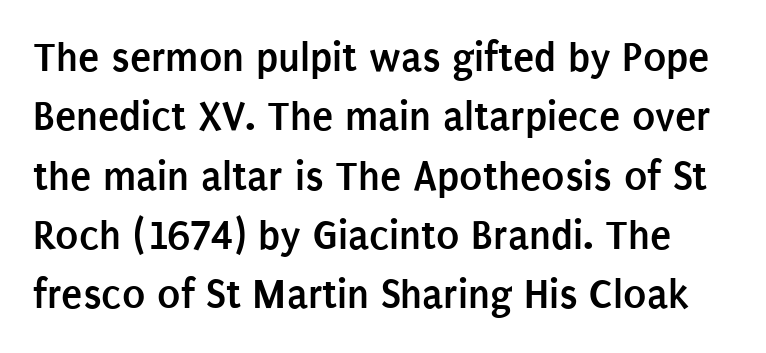
Words appear dense and cohesive because spacing is normal. Regarding serifs, this sample does without them. Character widths vary here, with narrow letters taking less room than wide ones. Regarding leading, the lines here are spaced in the standard way. Is the type bold? Yes — the strokes are clearly thick and heavy.
